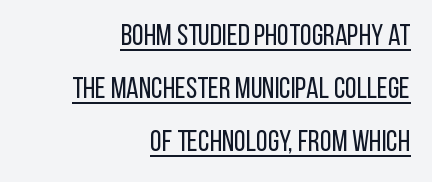
{"serif": "no", "italic": "no", "bold": "no", "weight": "regular", "width": "condensed", "stroke_contrast": "low", "x_height": "large", "monospaced": "no", "underline": "yes", "align": "right", "line_spacing_ratio": 1.77, "letter_spacing": "normal", "letter_spacing_em": 0.0, "glyph_px": 30}
